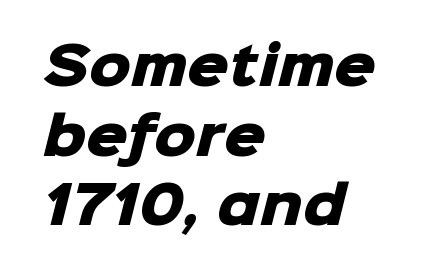
The rendering uses natural spacing where letterforms have individual widths. Descenders are the only things crossing below the line. The type family on display is of the sans-serif kind. Is the letter spacing exaggerated? No — it looks like the ordinary default. Caption: multi-line text, flush left, ragged right.
